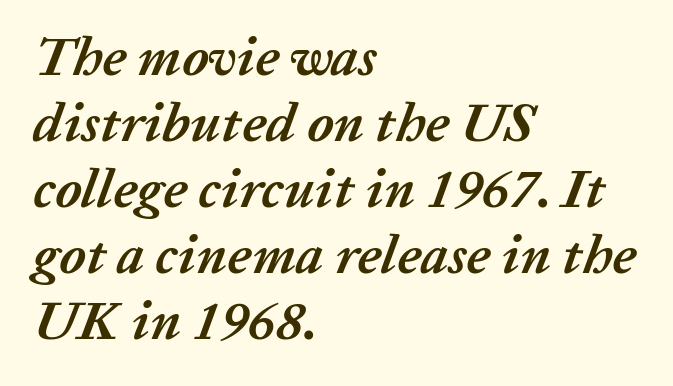
The image shows 55 px semibold type, italic (leaning right); set left-aligned, line spacing 1.2x, normal letter spacing, not underlined; low stroke contrast and a medium x-height.
